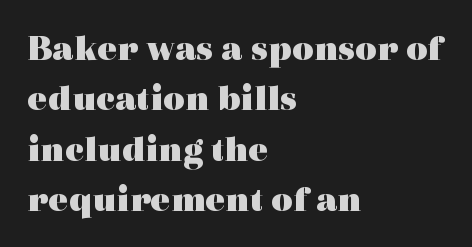
Do the letters lean? They stand straight. Here the designer chose a conventional face with non-uniform glyph widths. In terms of weight, the rendering is a true, heavy bold. Plain, unruled lines of type. The rag falls on the right side of this text block. Students, observe: this is what conventionally led text looks like.
